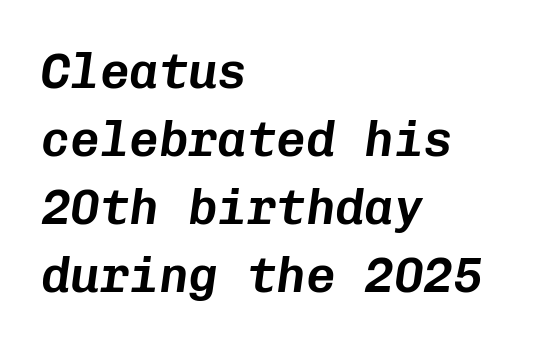
{"italic": "yes", "lean": "right", "slant_degrees": 8, "width": "normal", "stroke_contrast": "low", "x_height": "medium", "monospaced": "yes", "underline": "no", "align": "left", "line_spacing": "normal", "line_spacing_ratio": 1.39, "letter_spacing": "normal", "letter_spacing_em": 0.0, "glyph_px": 49}
